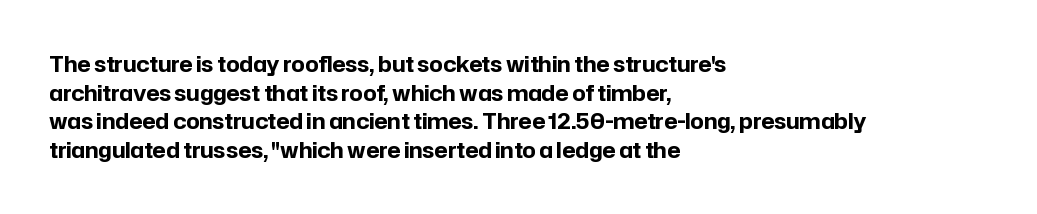
Notice how descenders clear the ascenders below comfortably — that's standard leading. Clear beneath every line of the passage. These lines are set flush left with a ragged right edge. The type sits square on the baseline with zero lean. Each word holds together tightly as a unit, with standard inter-letter gaps.
